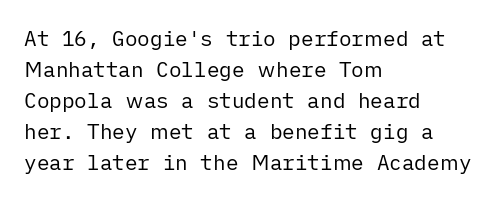
{"italic": "no", "bold": "no", "underline": "no", "align": "left", "line_spacing": "normal", "line_spacing_ratio": 1.48, "letter_spacing": "normal", "letter_spacing_em": 0.0, "glyph_px": 21}
